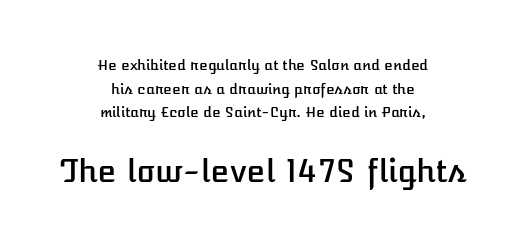
A centered setting, common on invitations and titles, is used for this passage. Students, note that the glyphs here touch the page at normal intervals. If you measured baseline to baseline, you'd find a middling distance. This sample has the flowing, uneven cadence of proportional lettering. The typography opts for an upright posture over an oblique one.
